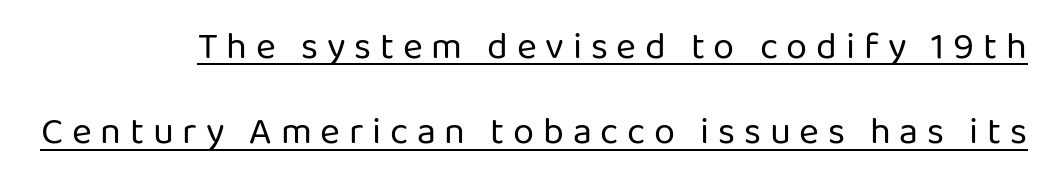
{"serif": "no", "italic": "no", "bold": "no", "weight": "regular", "width": "normal", "stroke_contrast": "low", "x_height": "medium", "monospaced": "no", "underline": "yes", "line_spacing": "loose", "line_spacing_ratio": 2.25, "letter_spacing": "wide", "letter_spacing_em": 0.23, "glyph_px": 38}
